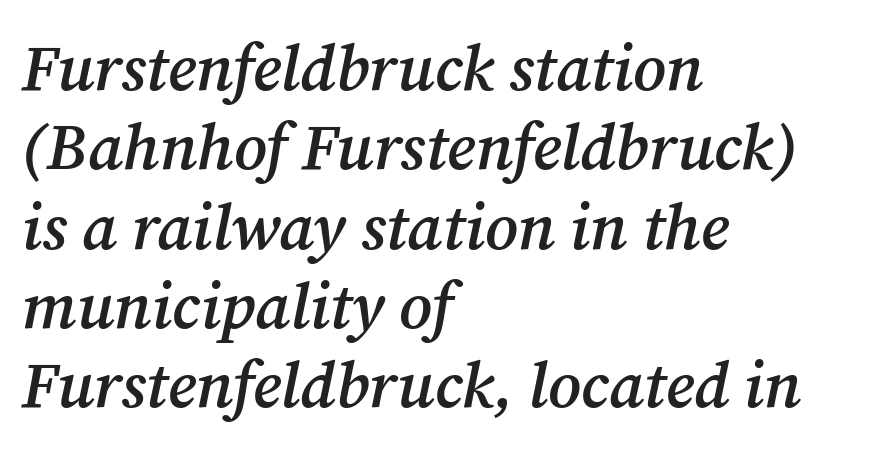
The image shows 65 px semibold serif type, italic (leaning right); set left-aligned, line spacing 1.22x, normal letter spacing, not underlined; medium stroke contrast and a medium x-height.
